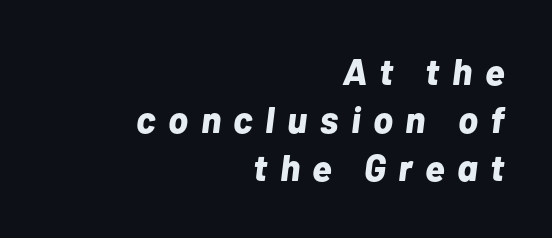
Q: Is the text bold? A: Yes.
Q: Is the text italic (slanted)? A: Yes, it leans right by about 7 degrees.
Q: Is the text underlined? A: No.
Q: How is the paragraph aligned? A: Right-aligned.
Q: Is the spacing between letters normal or unusually wide? A: Unusually wide.
Q: Is the spacing between lines tight, normal or loose? A: Normal.
Q: Width (condensed, normal, or wide)? A: Normal.
Q: Stroke contrast? A: Low.
Q: x-height? A: Medium.
Q: Monospaced? A: No.
